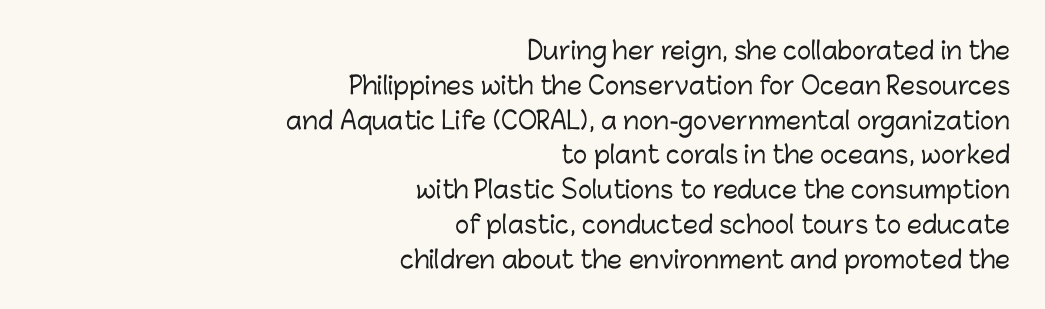
{"italic": "no", "underline": "no", "align": "right", "line_spacing": "normal", "line_spacing_ratio": 1.45, "letter_spacing": "normal", "letter_spacing_em": 0.0, "glyph_px": 24}
